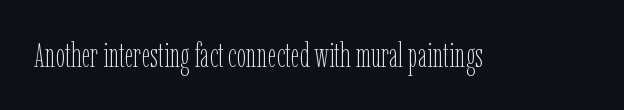
Q: Is the text bold? A: No.
Q: Is the text italic (slanted)? A: No, it is upright.
Q: Is the text underlined? A: No.
Q: Is the spacing between letters normal or unusually wide? A: Normal.
Q: Width (condensed, normal, or wide)? A: Condensed.
Q: Stroke contrast? A: Low.
Q: x-height? A: Medium.
Q: Monospaced? A: No.
